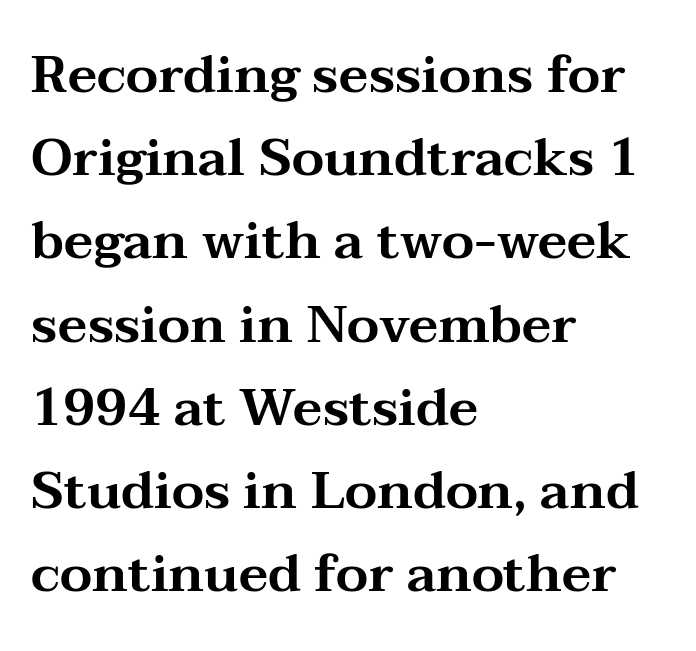
Leftover space on each line is placed entirely after the last word. It's the straight-up-and-down kind of type. Is the letter spacing exaggerated? No — it looks like the ordinary default. These lines are rendered in a variable-pitch font.
